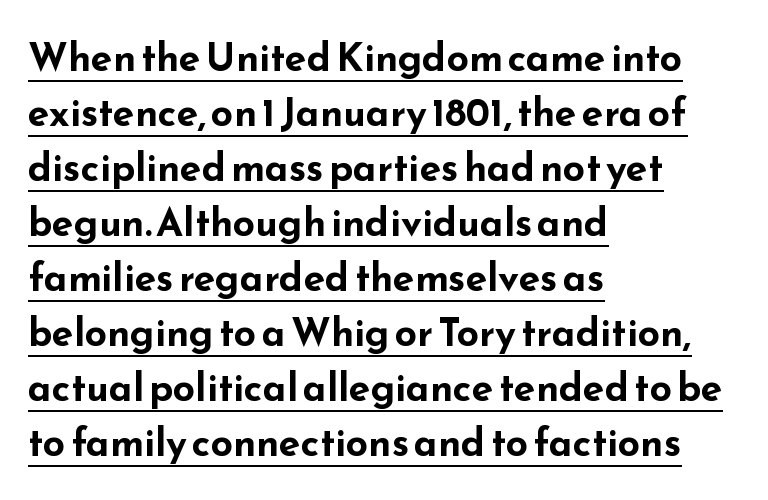
{"serif": "no", "italic": "no", "bold": "yes", "weight": "bold", "width": "wide", "stroke_contrast": "low", "x_height": "small", "monospaced": "no", "underline": "yes", "align": "left", "line_spacing": "normal", "line_spacing_ratio": 1.41, "letter_spacing": "normal", "letter_spacing_em": 0.0, "glyph_px": 39}
